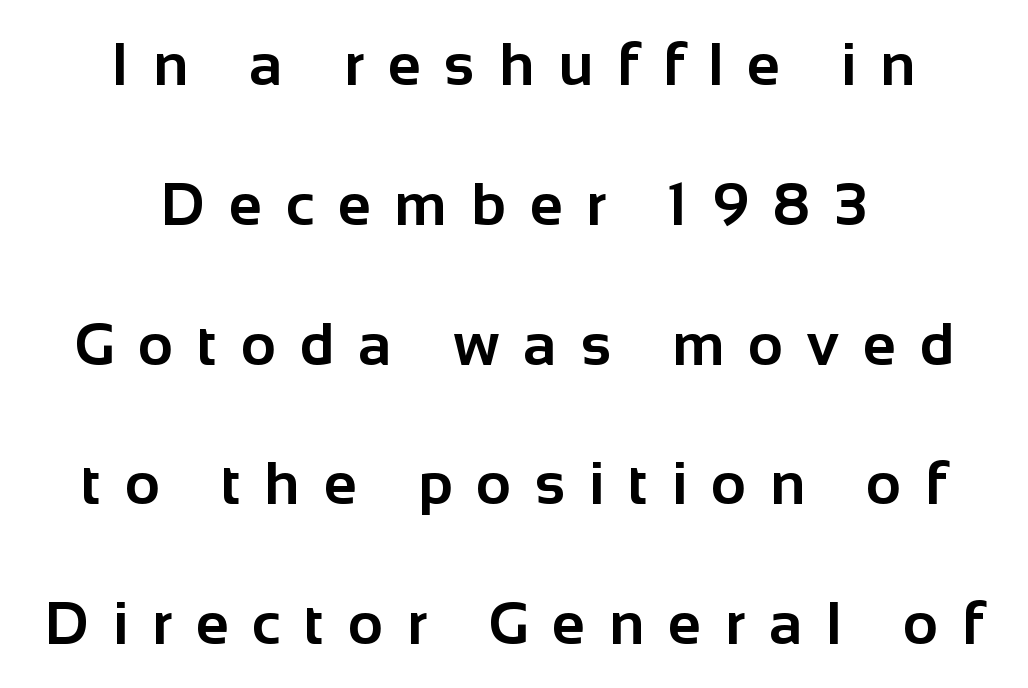
Q: Is the text bold? A: Yes.
Q: Is the text italic (slanted)? A: No, it is upright.
Q: Is the typeface a serif or a sans-serif typeface? A: Sans-serif.
Q: Is the text underlined? A: No.
Q: How is the paragraph aligned? A: Centered.
Q: Is the spacing between letters normal or unusually wide? A: Unusually wide.
Q: Is the spacing between lines tight, normal or loose? A: Loose.
Q: Width (condensed, normal, or wide)? A: Normal.
Q: Stroke contrast? A: Low.
Q: x-height? A: Medium.
Q: Monospaced? A: No.
